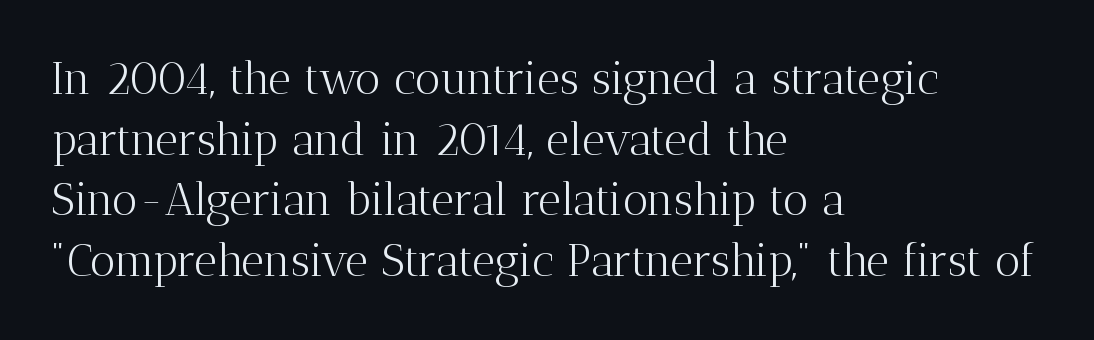
The words here are not underlined. Between one letter and the next there's only the usual sliver of space. Stroke thickness stays within the range of a standard reading face or lighter. A typesetter would mark this as roman, not italic. Horizontally, the lines are justified to the leading edge only.
